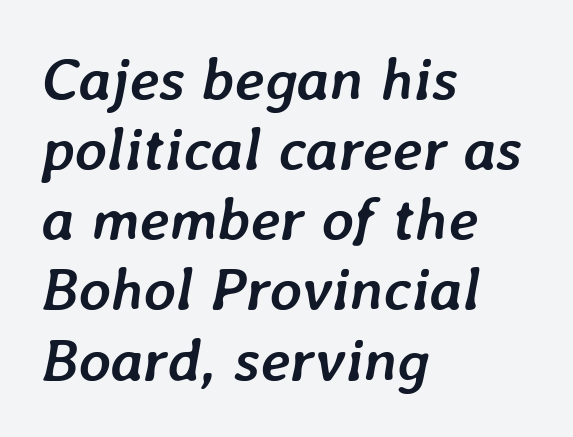
{"italic": "yes", "lean": "right", "slant_degrees": 7, "bold": "yes", "weight": "semibold", "width": "normal", "stroke_contrast": "low", "x_height": "medium", "monospaced": "no", "underline": "no", "align": "left", "line_spacing": "tight", "line_spacing_ratio": 1.15, "letter_spacing": "normal", "letter_spacing_em": 0.0, "glyph_px": 61}
